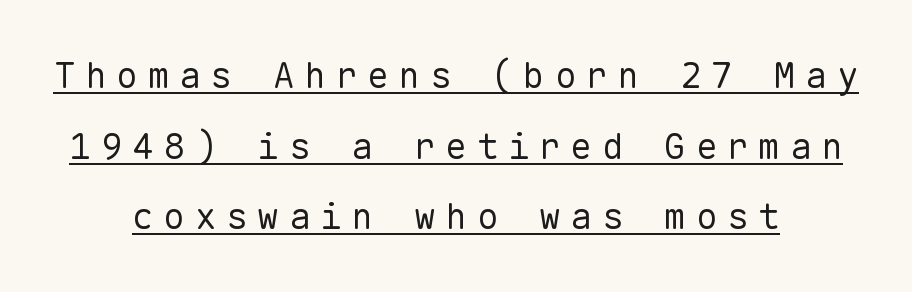
Q: Is the text bold? A: No.
Q: Is the text italic (slanted)? A: No, it is upright.
Q: Is the typeface a serif or a sans-serif typeface? A: Sans-serif.
Q: Is the text underlined? A: Yes.
Q: How is the paragraph aligned? A: Centered.
Q: Is the spacing between letters normal or unusually wide? A: Unusually wide.
Q: Is the spacing between lines tight, normal or loose? A: Loose.
Q: Width (condensed, normal, or wide)? A: Normal.
Q: Stroke contrast? A: Low.
Q: x-height? A: Medium.
Q: Monospaced? A: Yes.
